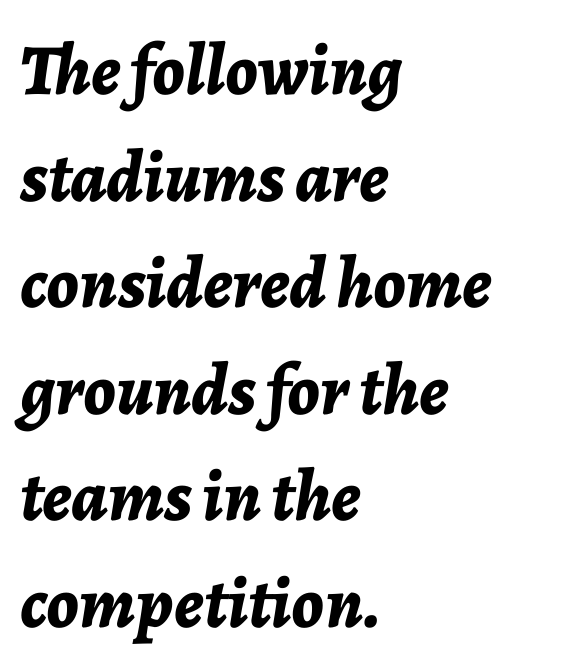
Here the designer chose a conventional face with non-uniform glyph widths. The passage shown is emphatically bold. Decoration check: the copy has no underline. This sample uses plain, unmodified letter spacing. Does the leading feel generous? No, just average. Line starts are locked; line ends wander.
